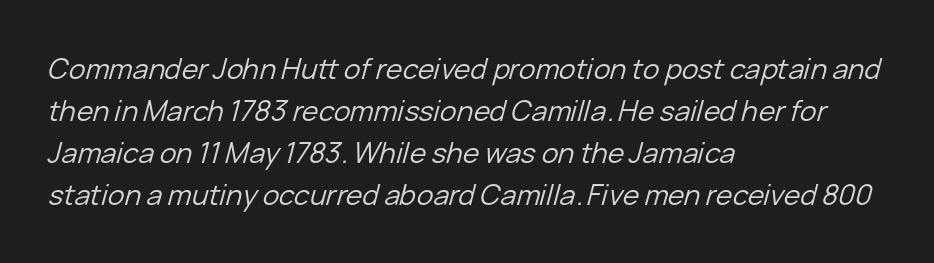
Q: Is the text bold? A: No.
Q: Is the text italic (slanted)? A: Yes, it leans right by about 15 degrees.
Q: Is the text underlined? A: No.
Q: How is the paragraph aligned? A: Left-aligned.
Q: Is the spacing between letters normal or unusually wide? A: Normal.
Q: Is the spacing between lines tight, normal or loose? A: Normal.
Q: Width (condensed, normal, or wide)? A: Normal.
Q: Stroke contrast? A: Low.
Q: x-height? A: Medium.
Q: Monospaced? A: No.
